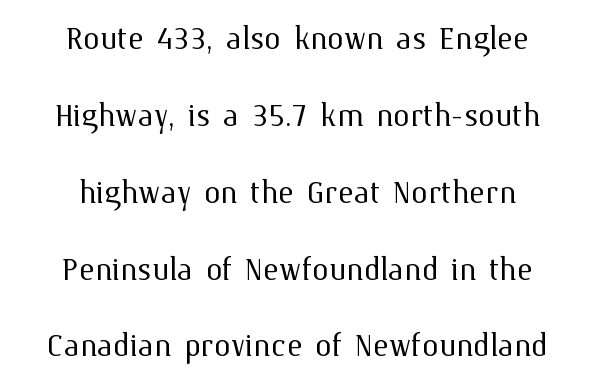
Q: Is the text bold? A: No.
Q: Is the text italic (slanted)? A: No, it is upright.
Q: Is the text underlined? A: No.
Q: How is the paragraph aligned? A: Centered.
Q: Is the spacing between letters normal or unusually wide? A: Normal.
Q: Width (condensed, normal, or wide)? A: Normal.
Q: Stroke contrast? A: Medium.
Q: x-height? A: Medium.
Q: Monospaced? A: No.
